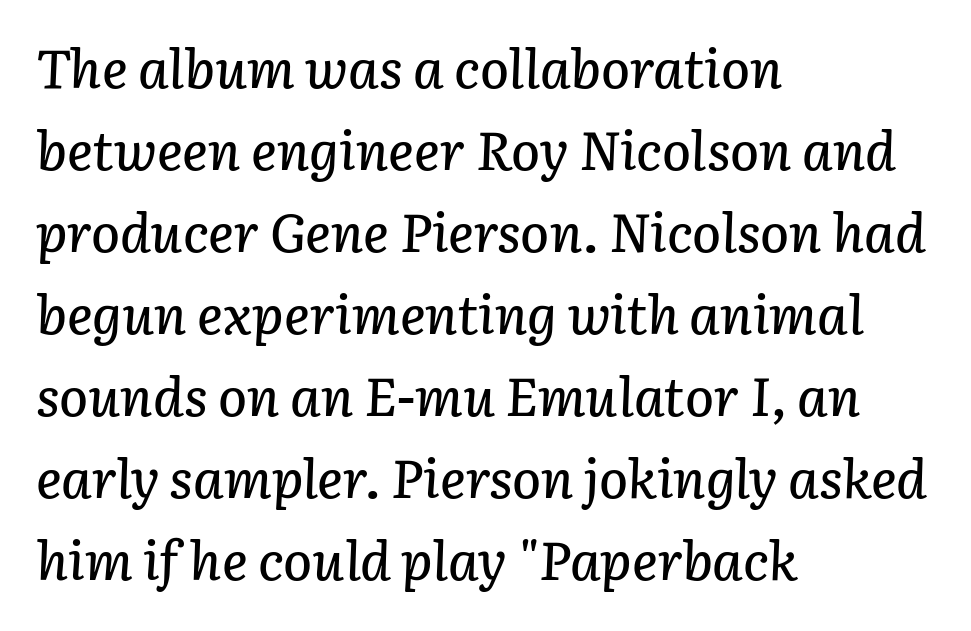
A typesetter would call this zero additional tracking. If you drew a ruler down the left edge, every line would touch it. The passage shown is typed in a proportional face where columns would drift. The leading is moderate, giving the passage an even texture.
